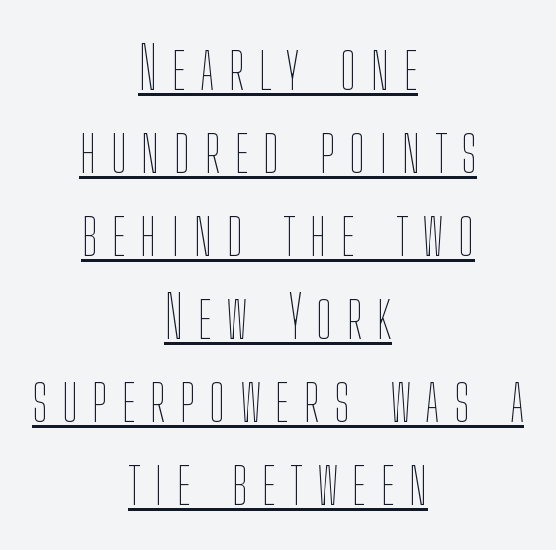
Normally led — the rows are evenly, conventionally spaced. The specimen reads as upright at a glance. The lines are quadded center. The font is comparable to plain body text, perhaps lighter. The words here are underlined. Someone cranked the tracking dial way up on this one.
